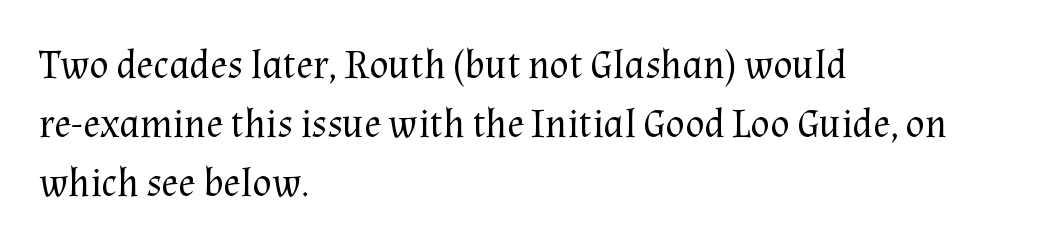
The image shows 40 px regular-weight type, upright; set left-aligned, normal line spacing (1.47x), normal letter spacing, not underlined; medium stroke contrast and a medium x-height.
